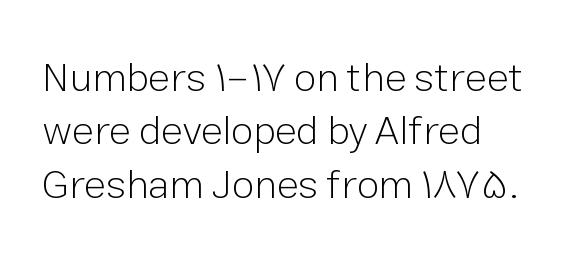
Q: Is the text bold? A: No.
Q: Is the text italic (slanted)? A: No, it is upright.
Q: Is the typeface a serif or a sans-serif typeface? A: Sans-serif.
Q: Is the text underlined? A: No.
Q: How is the paragraph aligned? A: Left-aligned.
Q: Is the spacing between letters normal or unusually wide? A: Normal.
Q: Is the spacing between lines tight, normal or loose? A: Normal.
Q: Width (condensed, normal, or wide)? A: Normal.
Q: Stroke contrast? A: Low.
Q: x-height? A: Medium.
Q: Monospaced? A: No.
